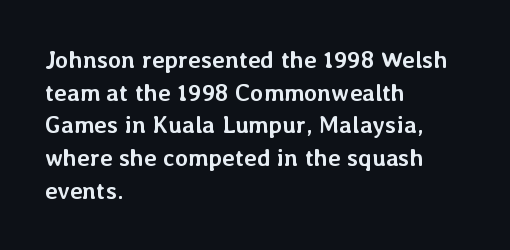
The rendering uses a moderate line-height, typical for paragraphs. The typography opts for an upright posture over an oblique one. Each word holds together tightly as a unit, with standard inter-letter gaps. Left-aligned paragraph, ragged on the right. The sample has been set heavy, in full bold. The string is rendered with underlining switched off.
